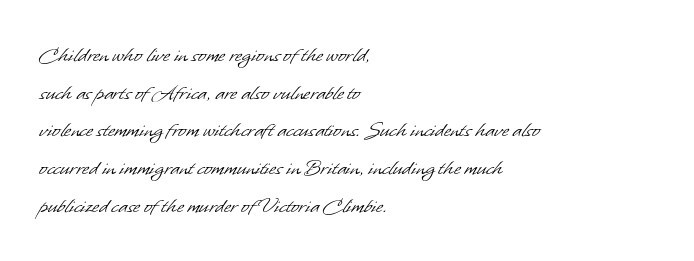
The image shows 24 px text type; set left-aligned, normal line spacing (1.57x), normal letter spacing, not underlined.
